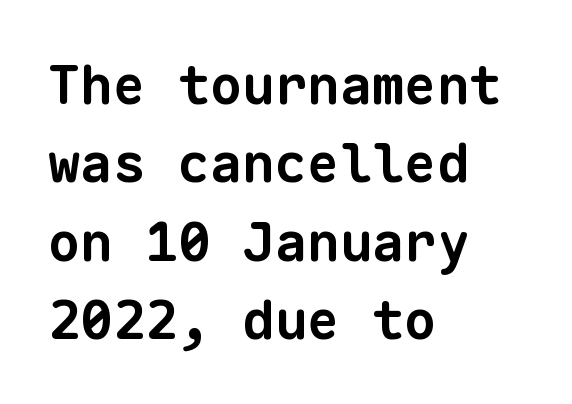
Q: Is the text bold? A: Yes.
Q: Is the typeface a serif or a sans-serif typeface? A: Sans-serif.
Q: Is the text underlined? A: No.
Q: How is the paragraph aligned? A: Left-aligned.
Q: Is the spacing between letters normal or unusually wide? A: Normal.
Q: Is the spacing between lines tight, normal or loose? A: Normal.
Q: Width (condensed, normal, or wide)? A: Normal.
Q: Stroke contrast? A: Low.
Q: x-height? A: Medium.
Q: Monospaced? A: Yes.
